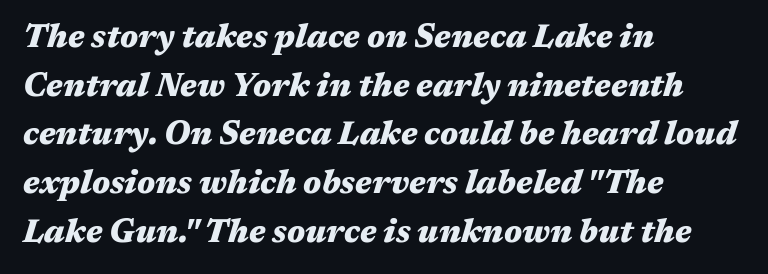
Q: Is the text bold? A: Yes.
Q: Is the text italic (slanted)? A: Yes, it leans right by about 17 degrees.
Q: Is the text underlined? A: No.
Q: How is the paragraph aligned? A: Left-aligned.
Q: Is the spacing between letters normal or unusually wide? A: Normal.
Q: Is the spacing between lines tight, normal or loose? A: Normal.
Q: Width (condensed, normal, or wide)? A: Wide.
Q: Stroke contrast? A: Medium.
Q: x-height? A: Medium.
Q: Monospaced? A: No.
